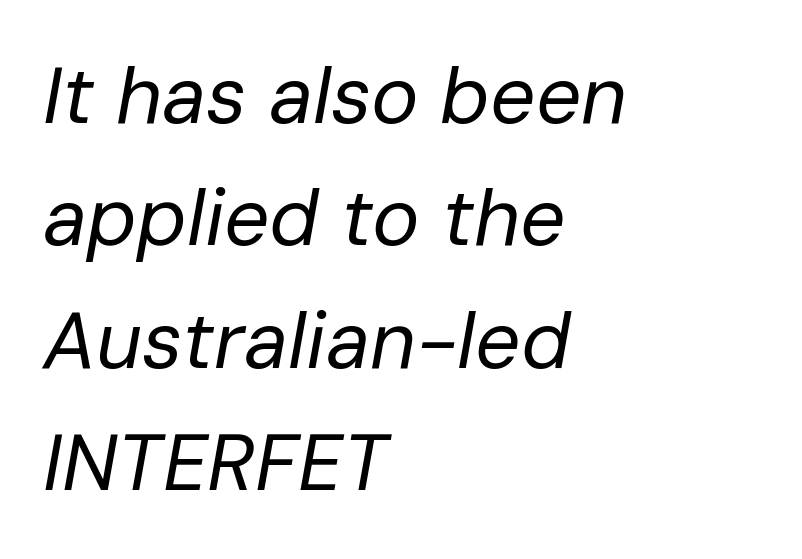
Is this a heavy cut? Hardly; it is regular or lighter. Descenders are the only things crossing below the line. Between one letter and the next there's only the usual sliver of space. The face used here is proportionally spaced, like ordinary book or web type.
